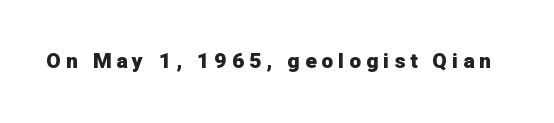
{"italic": "no", "bold": "yes", "underline": "no", "letter_spacing": "wide", "letter_spacing_em": 0.24, "glyph_px": 21}
